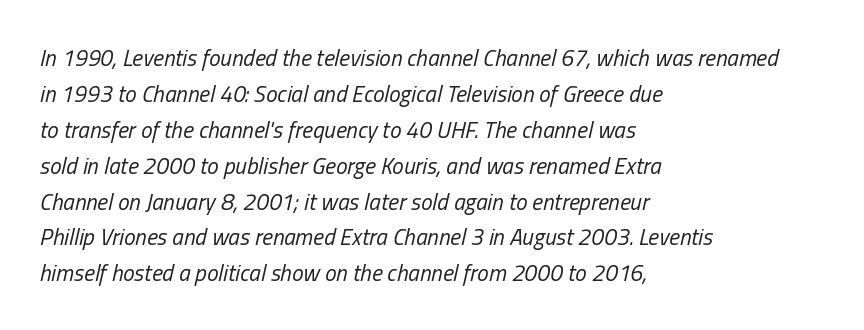
Q: Is the text bold? A: No.
Q: Is the text italic (slanted)? A: Yes, it leans right by about 13 degrees.
Q: Is the text underlined? A: No.
Q: How is the paragraph aligned? A: Left-aligned.
Q: Is the spacing between letters normal or unusually wide? A: Normal.
Q: Is the spacing between lines tight, normal or loose? A: Normal.
